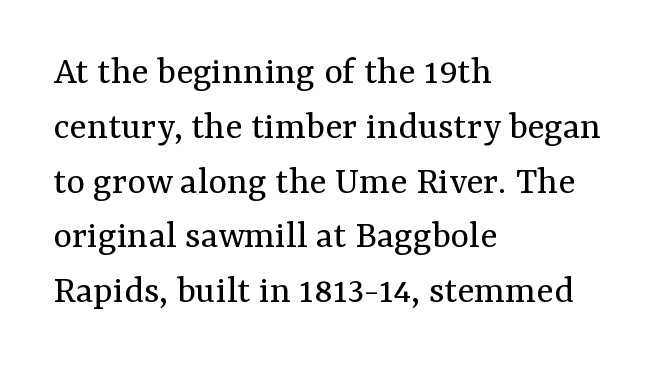
Q: Is the text bold? A: No.
Q: Is the text italic (slanted)? A: No, it is upright.
Q: Is the typeface a serif or a sans-serif typeface? A: Serif.
Q: Is the text underlined? A: No.
Q: How is the paragraph aligned? A: Left-aligned.
Q: Is the spacing between letters normal or unusually wide? A: Normal.
Q: Is the spacing between lines tight, normal or loose? A: Normal.
Q: Width (condensed, normal, or wide)? A: Normal.
Q: Stroke contrast? A: Medium.
Q: x-height? A: Medium.
Q: Monospaced? A: No.
